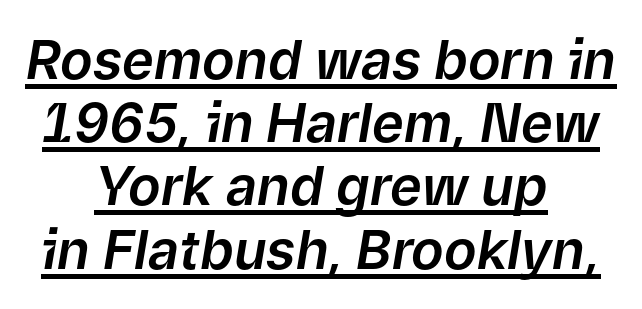
Q: Is the text italic (slanted)? A: Yes, it leans right by about 9 degrees.
Q: Is the text underlined? A: Yes.
Q: How is the paragraph aligned? A: Centered.
Q: Is the spacing between letters normal or unusually wide? A: Normal.
Q: Width (condensed, normal, or wide)? A: Normal.
Q: Stroke contrast? A: Low.
Q: x-height? A: Medium.
Q: Monospaced? A: No.
